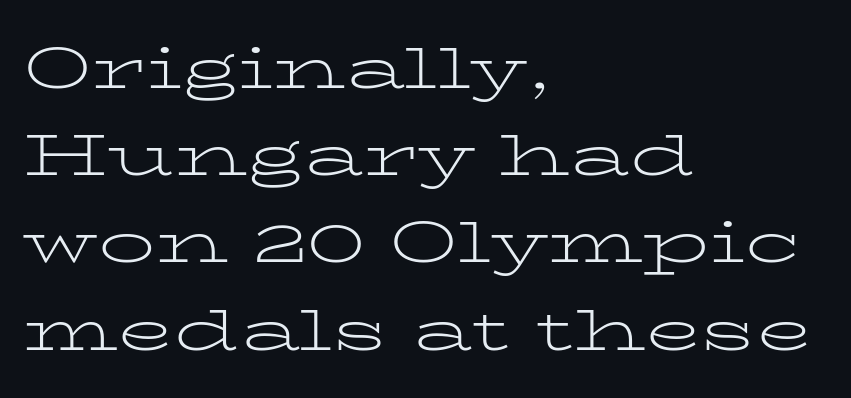
Q: Is the text bold? A: No.
Q: Is the text italic (slanted)? A: No, it is upright.
Q: Is the typeface a serif or a sans-serif typeface? A: Serif.
Q: Is the text underlined? A: No.
Q: How is the paragraph aligned? A: Left-aligned.
Q: Is the spacing between letters normal or unusually wide? A: Normal.
Q: Is the spacing between lines tight, normal or loose? A: Normal.
Q: Width (condensed, normal, or wide)? A: Wide.
Q: Stroke contrast? A: Low.
Q: x-height? A: Medium.
Q: Monospaced? A: No.
